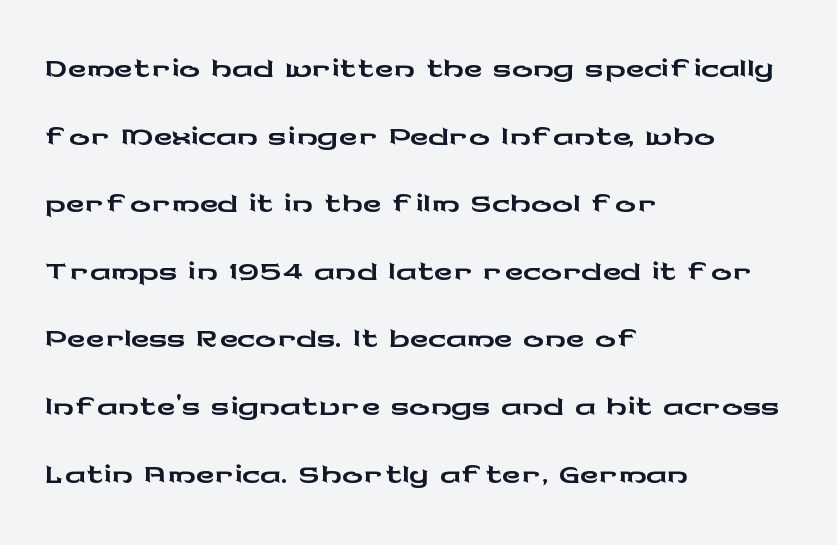
Q: Is the text italic (slanted)? A: No, it is upright.
Q: Is the typeface a serif or a sans-serif typeface? A: Sans-serif.
Q: Is the text underlined? A: No.
Q: How is the paragraph aligned? A: Left-aligned.
Q: Is the spacing between letters normal or unusually wide? A: Normal.
Q: Is the spacing between lines tight, normal or loose? A: Normal.
Q: Width (condensed, normal, or wide)? A: Wide.
Q: Stroke contrast? A: Low.
Q: x-height? A: Medium.
Q: Monospaced? A: No.
